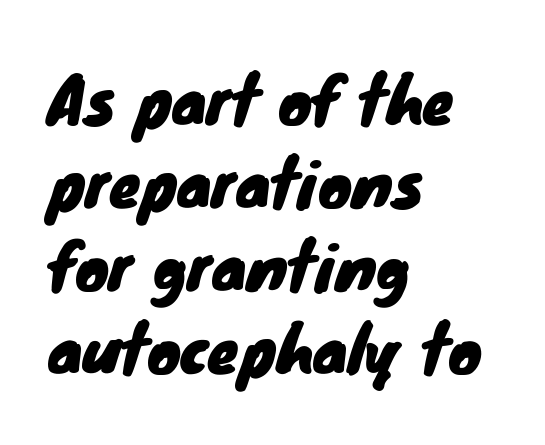
{"serif": "no", "width": "normal", "stroke_contrast": "low", "x_height": "small", "monospaced": "no", "underline": "no", "align": "left", "line_spacing": "normal", "line_spacing_ratio": 1.32, "letter_spacing": "normal", "letter_spacing_em": 0.0, "glyph_px": 63}
